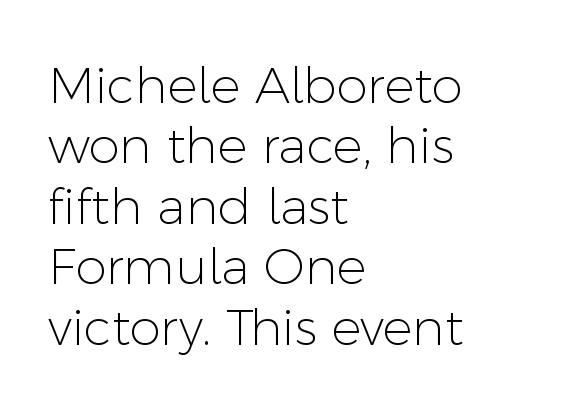
Q: Is the text bold? A: No.
Q: Is the text italic (slanted)? A: No, it is upright.
Q: Is the typeface a serif or a sans-serif typeface? A: Sans-serif.
Q: Is the text underlined? A: No.
Q: How is the paragraph aligned? A: Left-aligned.
Q: Is the spacing between letters normal or unusually wide? A: Normal.
Q: Width (condensed, normal, or wide)? A: Normal.
Q: Stroke contrast? A: Low.
Q: x-height? A: Medium.
Q: Monospaced? A: No.
